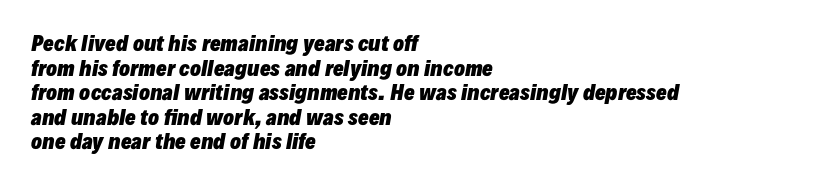
{"italic": "yes", "lean": "right", "slant_degrees": 10, "bold": "yes", "underline": "no", "align": "left", "line_spacing_ratio": 1.23, "letter_spacing": "normal", "letter_spacing_em": 0.0, "glyph_px": 20}
